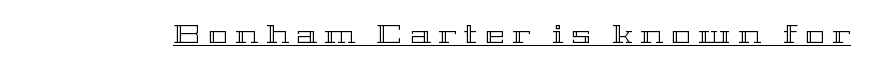
{"italic": "no", "underline": "yes", "letter_spacing": "wide", "letter_spacing_em": 0.3, "glyph_px": 26}
